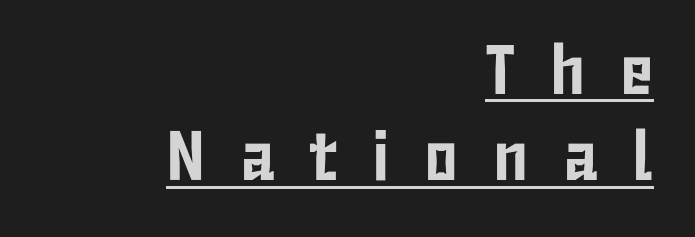
The text block is weighted toward the right margin, trailing off unevenly leftward. A baseline rule has been typeset under these characters. Think of a printed novel: that variable character pitch is what you see here. Posture: vertical. Letterform terminals end flat and unadorned throughout the passage. Does extra space separate the letters? Yes, quite a lot of it.
